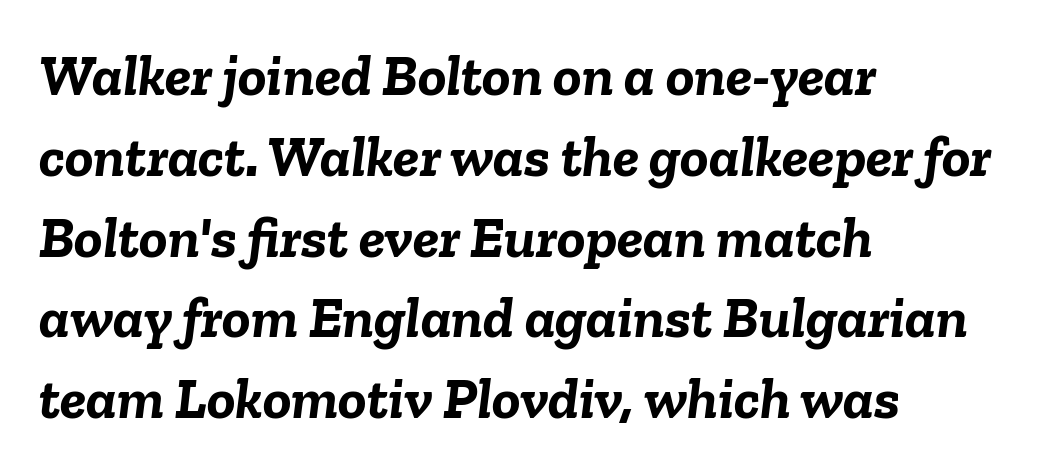
Q: Is the text bold? A: Yes.
Q: Is the text italic (slanted)? A: Yes, it leans right by about 6 degrees.
Q: Is the text underlined? A: No.
Q: How is the paragraph aligned? A: Left-aligned.
Q: Is the spacing between letters normal or unusually wide? A: Normal.
Q: Is the spacing between lines tight, normal or loose? A: Normal.
Q: Width (condensed, normal, or wide)? A: Normal.
Q: Stroke contrast? A: Low.
Q: x-height? A: Medium.
Q: Monospaced? A: No.
